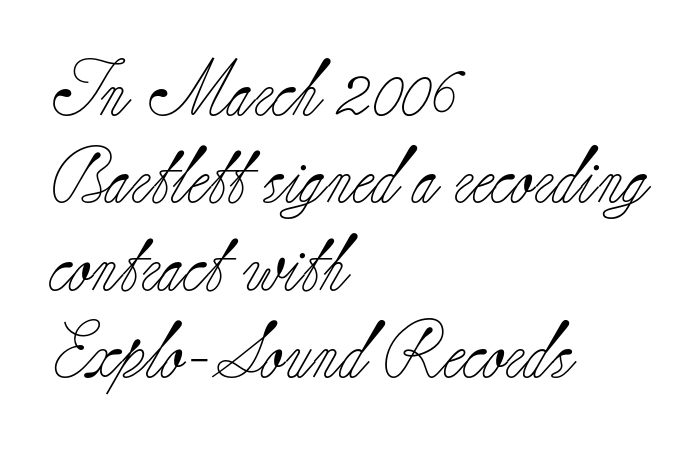
Q: Is the text bold? A: No.
Q: Is the text italic (slanted)? A: Yes.
Q: Is the typeface a serif or a sans-serif typeface? A: Serif.
Q: Is the text underlined? A: No.
Q: How is the paragraph aligned? A: Left-aligned.
Q: Is the spacing between letters normal or unusually wide? A: Normal.
Q: Is the spacing between lines tight, normal or loose? A: Normal.
Q: Width (condensed, normal, or wide)? A: Normal.
Q: Stroke contrast? A: Low.
Q: x-height? A: Small.
Q: Monospaced? A: No.
